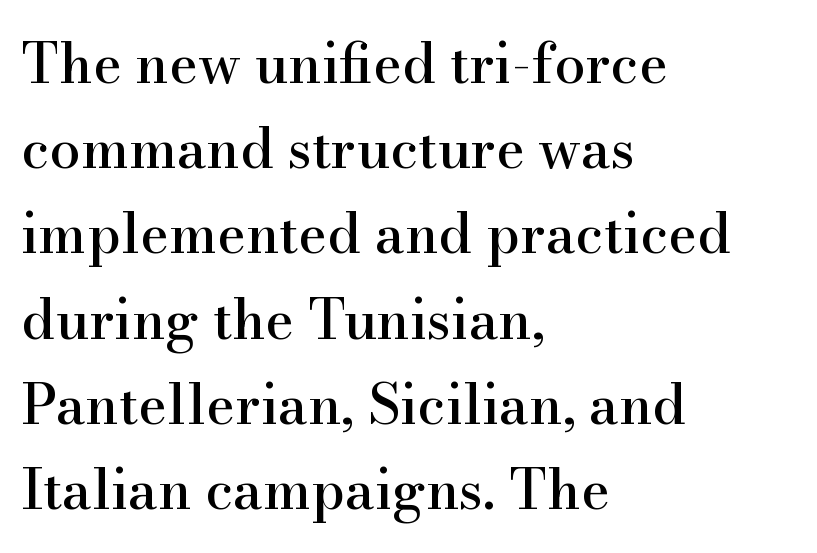
Q: Is the text italic (slanted)? A: No, it is upright.
Q: Is the typeface a serif or a sans-serif typeface? A: Serif.
Q: Is the text underlined? A: No.
Q: How is the paragraph aligned? A: Left-aligned.
Q: Is the spacing between letters normal or unusually wide? A: Normal.
Q: Is the spacing between lines tight, normal or loose? A: Normal.
Q: Width (condensed, normal, or wide)? A: Normal.
Q: Stroke contrast? A: High.
Q: x-height? A: Small.
Q: Monospaced? A: No.
